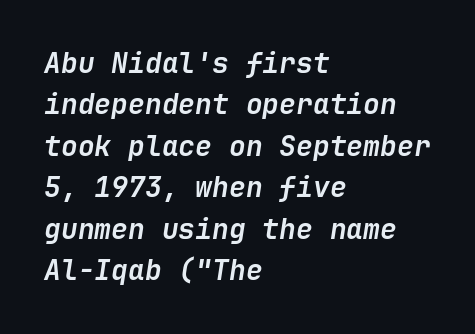
Q: Is the text bold? A: Yes.
Q: Is the text italic (slanted)? A: Yes, it leans right by about 9 degrees.
Q: Is the text underlined? A: No.
Q: How is the paragraph aligned? A: Left-aligned.
Q: Is the spacing between letters normal or unusually wide? A: Normal.
Q: Is the spacing between lines tight, normal or loose? A: Normal.
Q: Width (condensed, normal, or wide)? A: Normal.
Q: Stroke contrast? A: Low.
Q: x-height? A: Medium.
